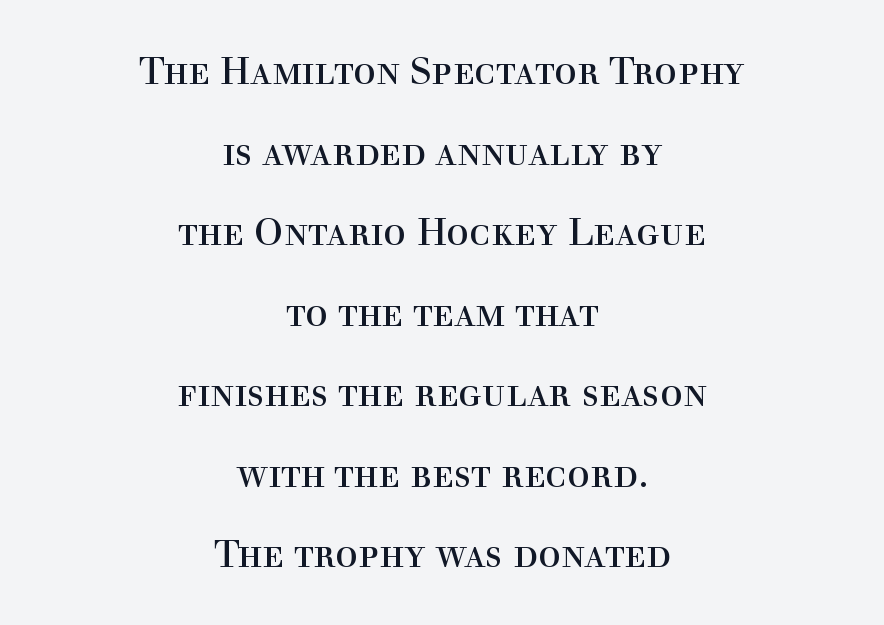
The image shows 38 px regular-weight serif type, upright; set centered, loose line spacing (2.12x), normal letter spacing, not underlined; a medium x-height.
